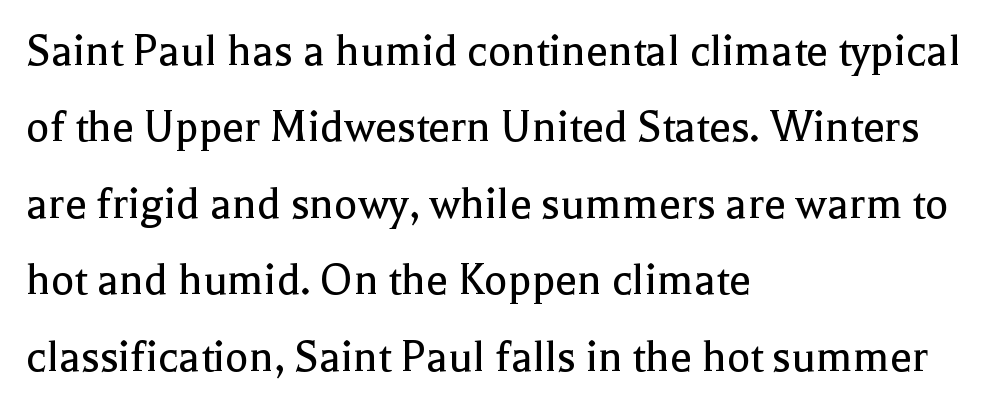
The image shows 49 px regular-weight serif type, upright; set left-aligned, normal line spacing (1.56x), normal letter spacing, not underlined; a medium x-height.
